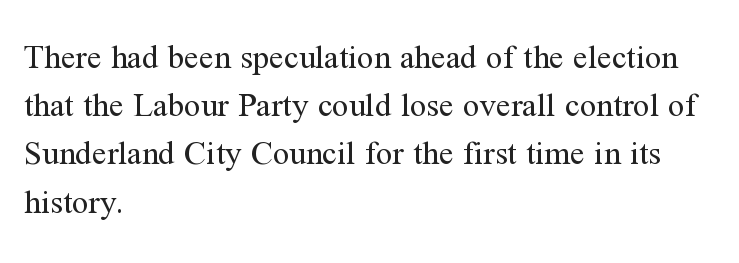
{"serif": "yes", "italic": "no", "bold": "no", "weight": "regular", "width": "normal", "stroke_contrast": "medium", "x_height": "medium", "monospaced": "no", "underline": "no", "align": "left", "line_spacing": "normal", "line_spacing_ratio": 1.46, "letter_spacing": "normal", "letter_spacing_em": 0.0, "glyph_px": 33}
